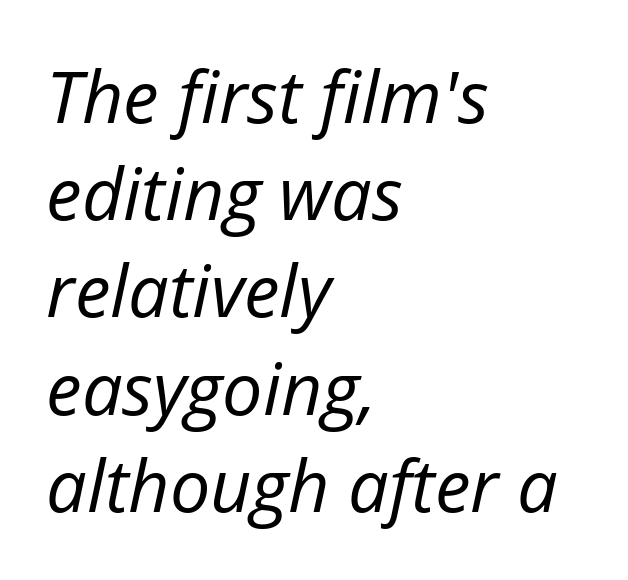
{"italic": "yes", "lean": "right", "slant_degrees": 12, "bold": "no", "weight": "regular", "width": "normal", "stroke_contrast": "low", "x_height": "medium", "monospaced": "no", "underline": "no", "align": "left", "line_spacing": "normal", "line_spacing_ratio": 1.35, "letter_spacing": "normal", "letter_spacing_em": 0.0, "glyph_px": 72}
